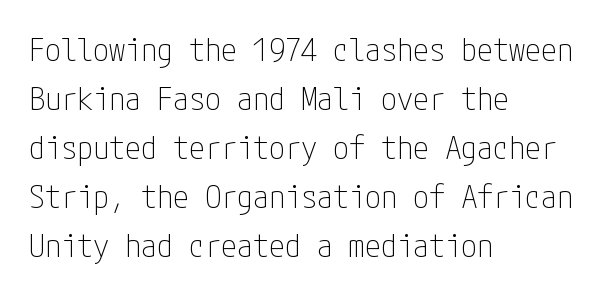
Q: Is the text bold? A: No.
Q: Is the text italic (slanted)? A: No, it is upright.
Q: Is the typeface a serif or a sans-serif typeface? A: Sans-serif.
Q: Is the text underlined? A: No.
Q: How is the paragraph aligned? A: Left-aligned.
Q: Is the spacing between letters normal or unusually wide? A: Normal.
Q: Is the spacing between lines tight, normal or loose? A: Normal.
Q: Width (condensed, normal, or wide)? A: Condensed.
Q: Stroke contrast? A: Low.
Q: x-height? A: Medium.
